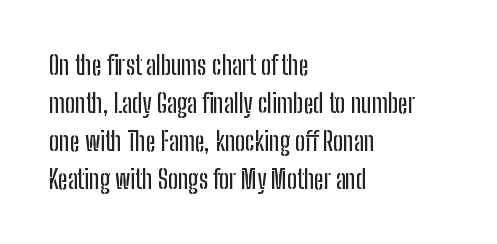
The image shows 26 px text type, upright; set left-aligned, normal line spacing (1.46x), normal letter spacing, not underlined.
